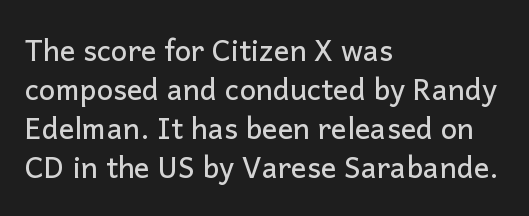
Q: Is the text italic (slanted)? A: No, it is upright.
Q: Is the typeface a serif or a sans-serif typeface? A: Sans-serif.
Q: Is the text underlined? A: No.
Q: How is the paragraph aligned? A: Left-aligned.
Q: Is the spacing between letters normal or unusually wide? A: Normal.
Q: Is the spacing between lines tight, normal or loose? A: Normal.
Q: Width (condensed, normal, or wide)? A: Normal.
Q: Stroke contrast? A: Low.
Q: x-height? A: Medium.
Q: Monospaced? A: No.
